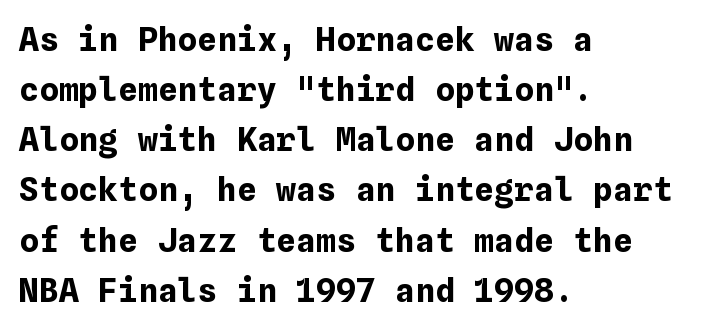
Q: Is the text bold? A: Yes.
Q: Is the text italic (slanted)? A: No, it is upright.
Q: Is the text underlined? A: No.
Q: How is the paragraph aligned? A: Left-aligned.
Q: Is the spacing between letters normal or unusually wide? A: Normal.
Q: Is the spacing between lines tight, normal or loose? A: Normal.
Q: Width (condensed, normal, or wide)? A: Normal.
Q: Stroke contrast? A: Low.
Q: x-height? A: Medium.
